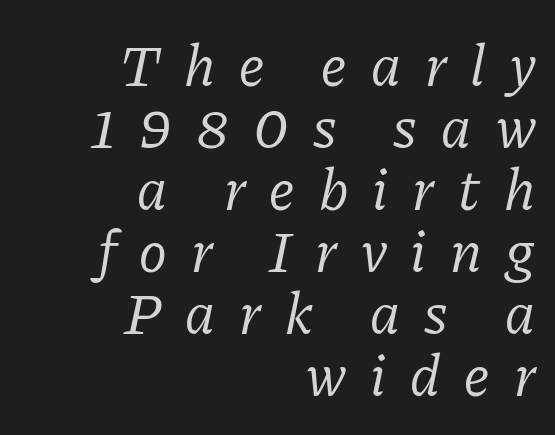
Q: Is the text bold? A: No.
Q: Is the text italic (slanted)? A: Yes, it leans right by about 11 degrees.
Q: Is the typeface a serif or a sans-serif typeface? A: Serif.
Q: Is the text underlined? A: No.
Q: How is the paragraph aligned? A: Right-aligned.
Q: Is the spacing between letters normal or unusually wide? A: Unusually wide.
Q: Is the spacing between lines tight, normal or loose? A: Tight.
Q: Width (condensed, normal, or wide)? A: Normal.
Q: Stroke contrast? A: Low.
Q: x-height? A: Medium.
Q: Monospaced? A: No.
